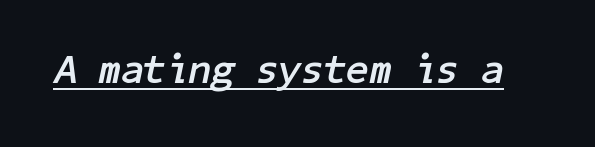
{"italic": "yes", "lean": "right", "slant_degrees": 11, "bold": "yes", "weight": "semibold", "width": "normal", "stroke_contrast": "low", "x_height": "medium", "underline": "yes", "letter_spacing": "normal", "letter_spacing_em": 0.0, "glyph_px": 41}
